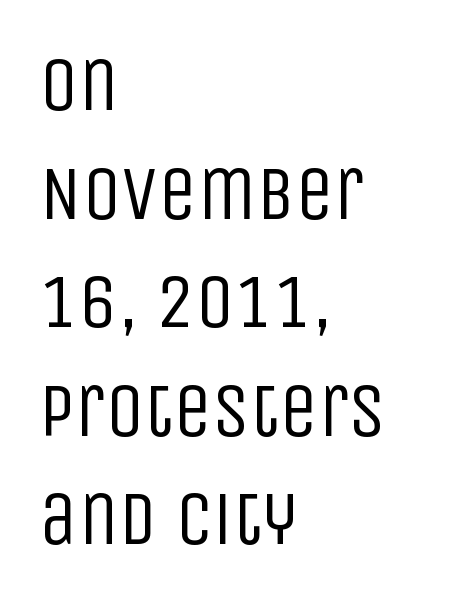
The image shows 77 px regular-weight, condensed sans-serif type, upright; set left-aligned, normal line spacing (1.41x), normal letter spacing, not underlined; low stroke contrast and a large x-height.
